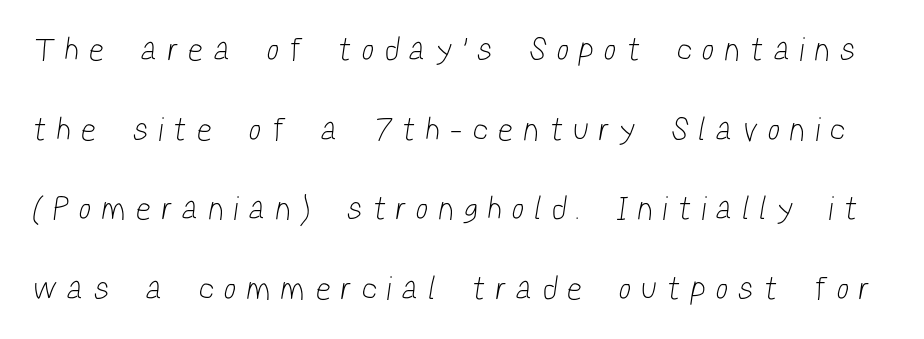
{"serif": "no", "bold": "no", "weight": "light", "width": "condensed", "stroke_contrast": "low", "x_height": "medium", "monospaced": "no", "underline": "no", "line_spacing": "loose", "line_spacing_ratio": 2.41, "letter_spacing": "wide", "letter_spacing_em": 0.39, "glyph_px": 33}
